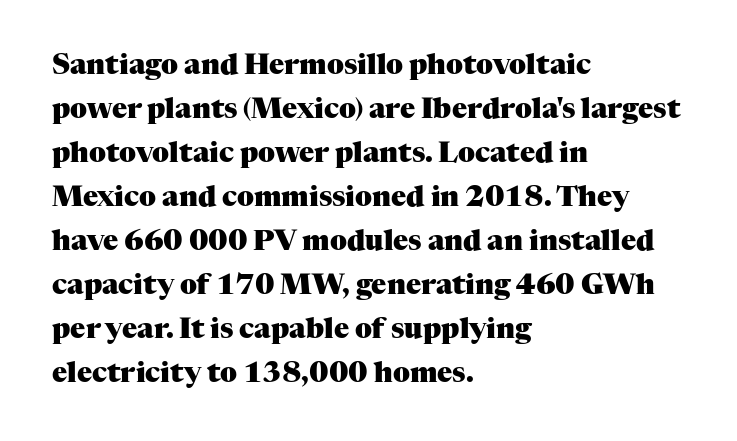
{"serif": "yes", "italic": "no", "bold": "yes", "weight": "heavy", "width": "normal", "stroke_contrast": "medium", "x_height": "medium", "monospaced": "no", "underline": "no", "align": "left", "line_spacing": "normal", "line_spacing_ratio": 1.57, "letter_spacing": "normal", "letter_spacing_em": 0.0, "glyph_px": 28}
